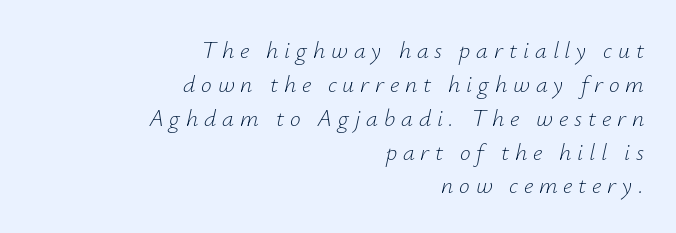
{"italic": "yes", "lean": "right", "slant_degrees": 12, "bold": "no", "underline": "no", "align": "right", "line_spacing": "normal", "line_spacing_ratio": 1.41, "letter_spacing": "wide", "letter_spacing_em": 0.24, "glyph_px": 24}
